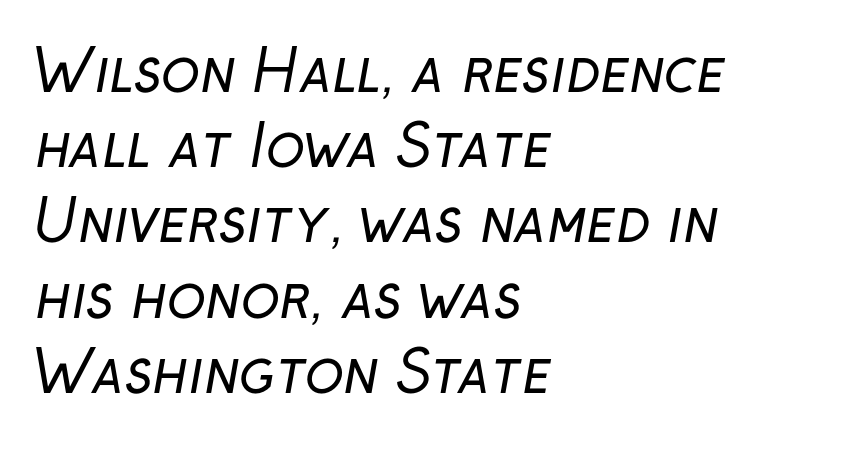
Do the characters align in a grid? No, the font is proportional. Summary of weight: not heavy and not bold. Check under the words: just untouched page. This rendering employs a face without finishing strokes, i.e., a sans-serif. This block has exactly the height ordinary leading produces.
